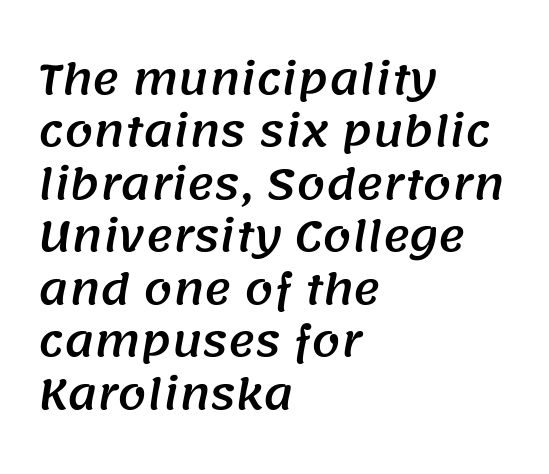
Q: Is the typeface a serif or a sans-serif typeface? A: Sans-serif.
Q: Is the text underlined? A: No.
Q: How is the paragraph aligned? A: Left-aligned.
Q: Is the spacing between letters normal or unusually wide? A: Normal.
Q: Is the spacing between lines tight, normal or loose? A: Normal.
Q: Width (condensed, normal, or wide)? A: Normal.
Q: Stroke contrast? A: Medium.
Q: x-height? A: Large.
Q: Monospaced? A: No.
